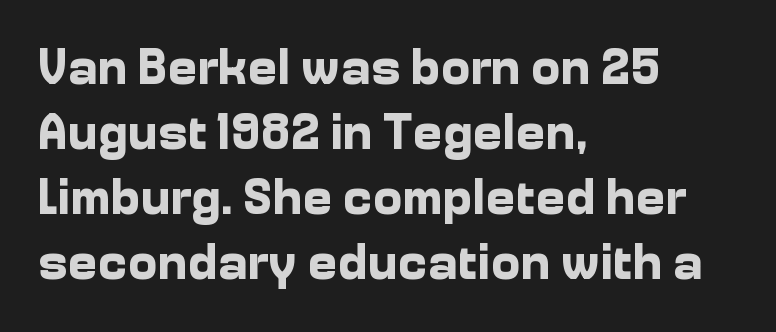
{"serif": "no", "italic": "no", "bold": "yes", "weight": "bold", "width": "normal", "stroke_contrast": "low", "x_height": "medium", "monospaced": "no", "underline": "no", "align": "left", "line_spacing": "normal", "line_spacing_ratio": 1.3, "letter_spacing": "normal", "letter_spacing_em": 0.0, "glyph_px": 50}
